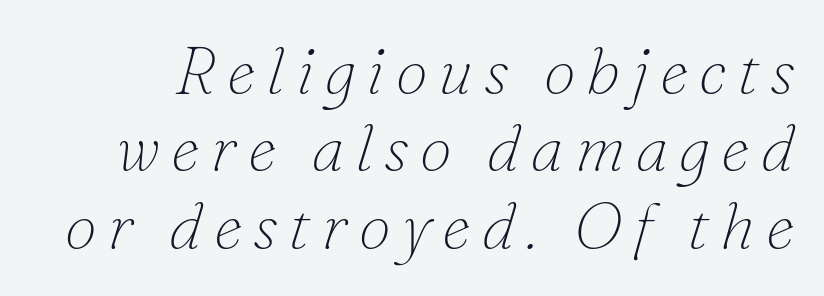
{"serif": "yes", "italic": "yes", "lean": "right", "slant_degrees": 16, "bold": "no", "weight": "thin", "width": "normal", "stroke_contrast": "low", "x_height": "small", "monospaced": "no", "underline": "no", "line_spacing_ratio": 1.19, "glyph_px": 65}
